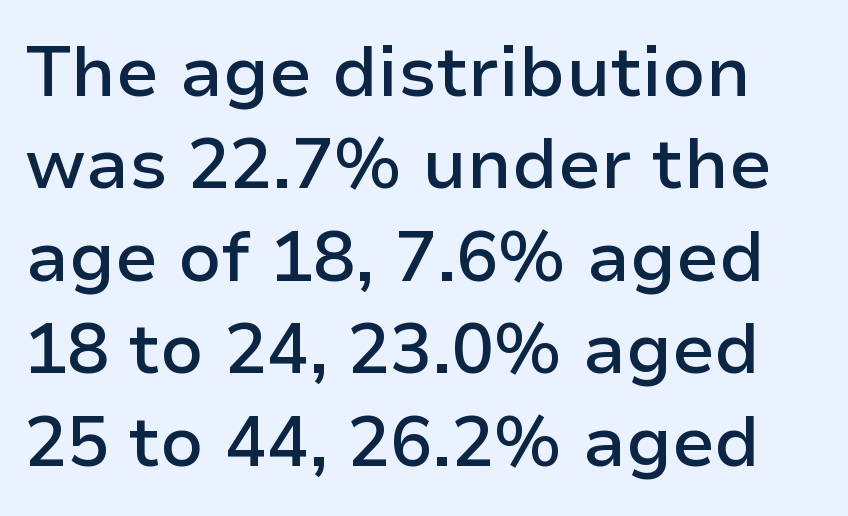
{"serif": "no", "italic": "no", "bold": "semi", "weight": "semibold", "width": "normal", "stroke_contrast": "low", "x_height": "medium", "monospaced": "no", "underline": "no", "line_spacing": "normal", "line_spacing_ratio": 1.32, "letter_spacing": "normal", "letter_spacing_em": 0.0, "glyph_px": 70}
